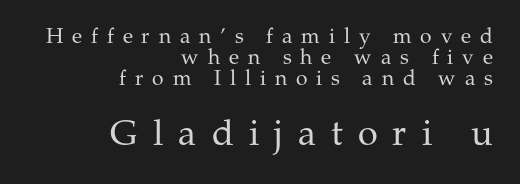
The strip under each line holds only bare page. The gaps between neighbouring characters are conspicuously large. The rendering enlarges the type as you move from the upper chunk to the lower. Type style note: has serifs.
